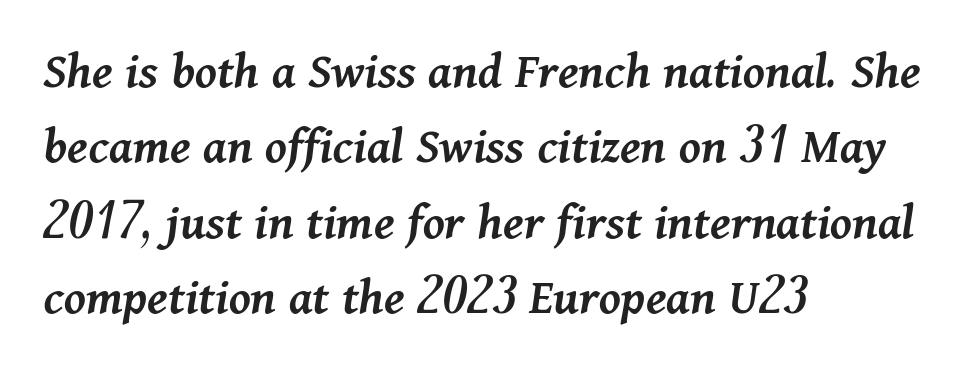
Q: Is the text bold? A: Semi-bold.
Q: Is the text italic (slanted)? A: Yes, it leans right by about 11 degrees.
Q: Is the text underlined? A: No.
Q: How is the paragraph aligned? A: Left-aligned.
Q: Is the spacing between letters normal or unusually wide? A: Normal.
Q: Is the spacing between lines tight, normal or loose? A: Normal.
Q: Width (condensed, normal, or wide)? A: Normal.
Q: Stroke contrast? A: Medium.
Q: x-height? A: Medium.
Q: Monospaced? A: No.
